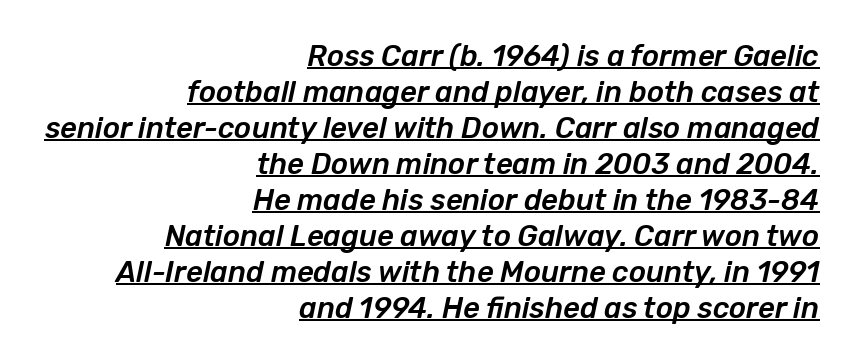
{"italic": "yes", "lean": "right", "slant_degrees": 12, "width": "normal", "stroke_contrast": "low", "x_height": "medium", "monospaced": "no", "underline": "yes", "align": "right", "line_spacing_ratio": 1.24, "letter_spacing": "normal", "letter_spacing_em": 0.0, "glyph_px": 29}
